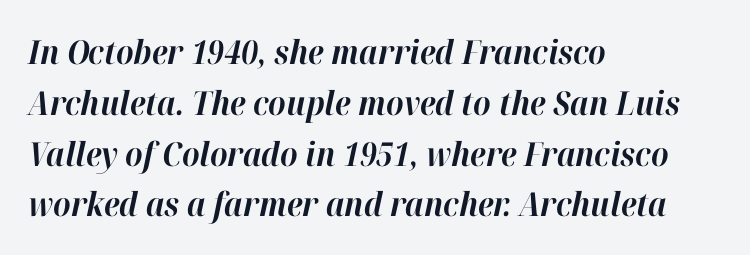
{"italic": "yes", "lean": "right", "slant_degrees": 12, "bold": "yes", "weight": "bold", "width": "normal", "stroke_contrast": "high", "x_height": "medium", "monospaced": "no", "underline": "no", "align": "left", "line_spacing": "normal", "line_spacing_ratio": 1.54, "letter_spacing": "normal", "letter_spacing_em": 0.0, "glyph_px": 33}
